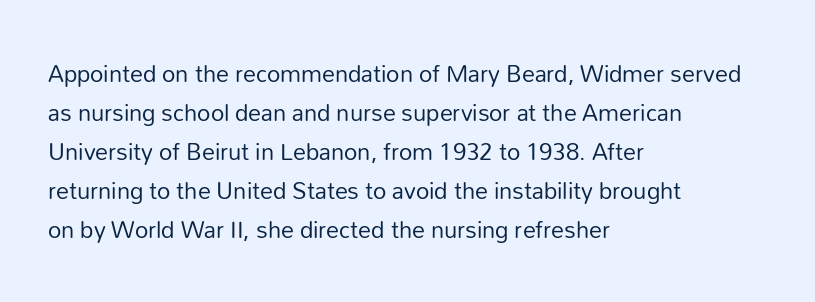
Q: Is the text bold? A: No.
Q: Is the text italic (slanted)? A: No, it is upright.
Q: Is the text underlined? A: No.
Q: How is the paragraph aligned? A: Left-aligned.
Q: Is the spacing between letters normal or unusually wide? A: Normal.
Q: Is the spacing between lines tight, normal or loose? A: Normal.
